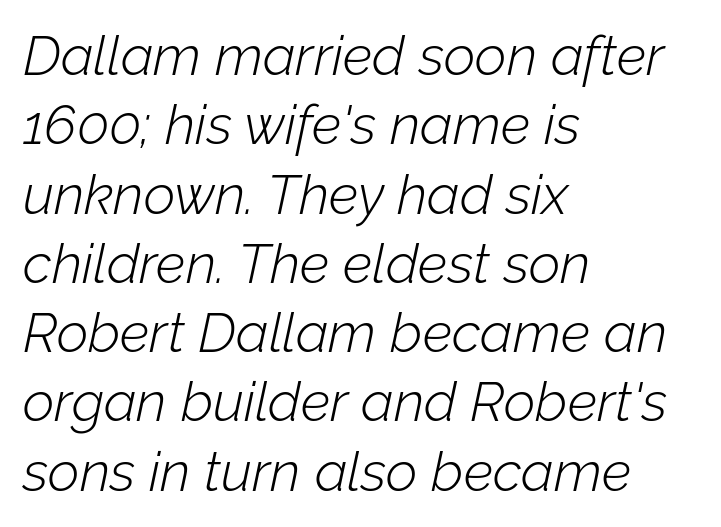
The image shows 55 px light type, italic (leaning right); set left-aligned, normal line spacing (1.26x), normal letter spacing, not underlined; low stroke contrast and a medium x-height.
